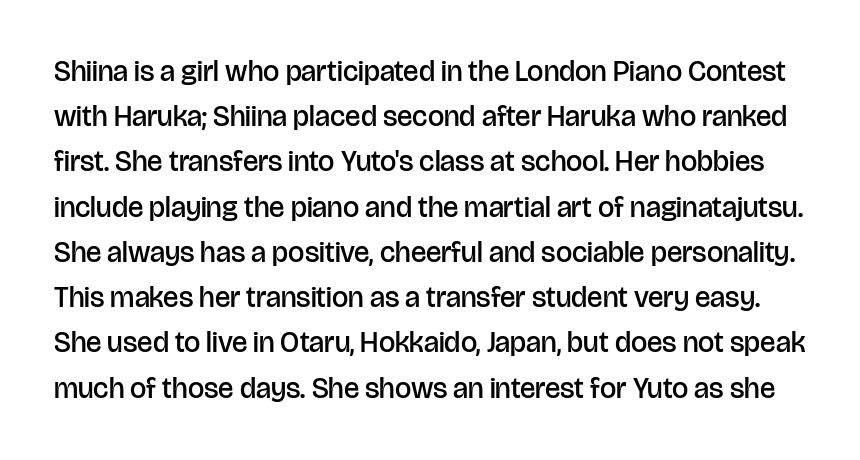
Q: Is the text bold? A: Semi-bold.
Q: Is the text italic (slanted)? A: No, it is upright.
Q: Is the typeface a serif or a sans-serif typeface? A: Sans-serif.
Q: Is the text underlined? A: No.
Q: Is the spacing between letters normal or unusually wide? A: Normal.
Q: Is the spacing between lines tight, normal or loose? A: Normal.
Q: Width (condensed, normal, or wide)? A: Normal.
Q: Stroke contrast? A: Low.
Q: x-height? A: Large.
Q: Monospaced? A: No.
